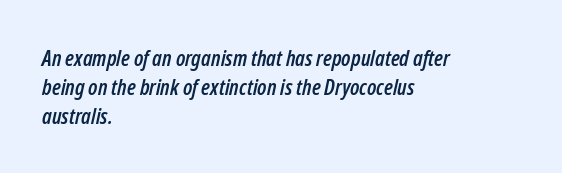
Leading matches the norm, producing a regular column. Yep, that's italic — everything's leaning. Compared with a centered layout, this one pins lines to the left instead. Underlining? Definitely not there.
